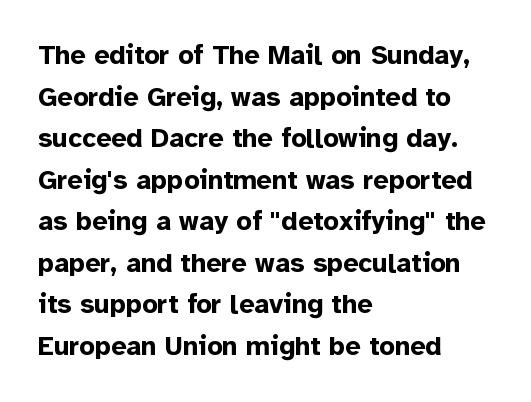
This sample keeps an unexceptional amount of space between lines. Which margin do the lines hug? The left one — the right edge is uneven. The specimen omits any rule beneath the text block's lines. Students, note that the glyphs here touch the page at normal intervals. This is heavy type, rendered in bold.
